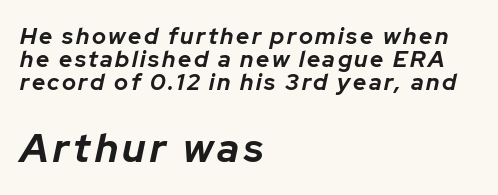
The image shows 40 px bold type, italic (leaning right); set left-aligned, tight line spacing (1.0x), not underlined; the second (bottom) block is 1.74x larger; low stroke contrast and a medium x-height.
